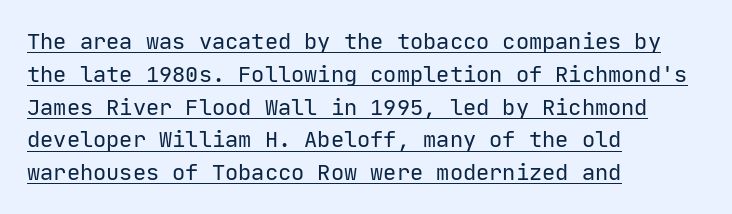
{"italic": "no", "bold": "no", "underline": "yes", "align": "left", "line_spacing": "normal", "line_spacing_ratio": 1.49, "letter_spacing": "normal", "letter_spacing_em": 0.0, "glyph_px": 22}
